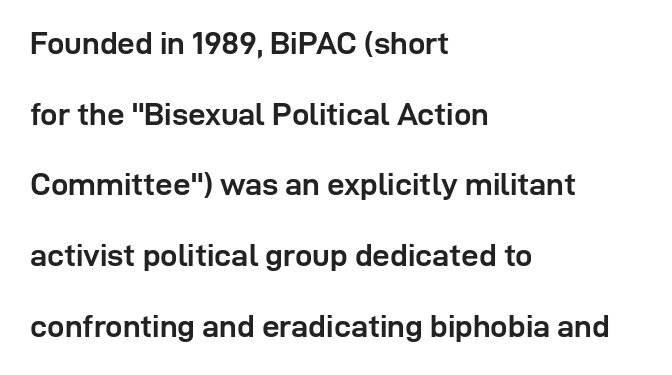
{"serif": "no", "italic": "no", "bold": "yes", "weight": "semibold", "width": "normal", "stroke_contrast": "low", "x_height": "medium", "monospaced": "no", "underline": "no", "align": "left", "line_spacing": "loose", "line_spacing_ratio": 2.28, "letter_spacing": "normal", "letter_spacing_em": 0.0, "glyph_px": 31}
